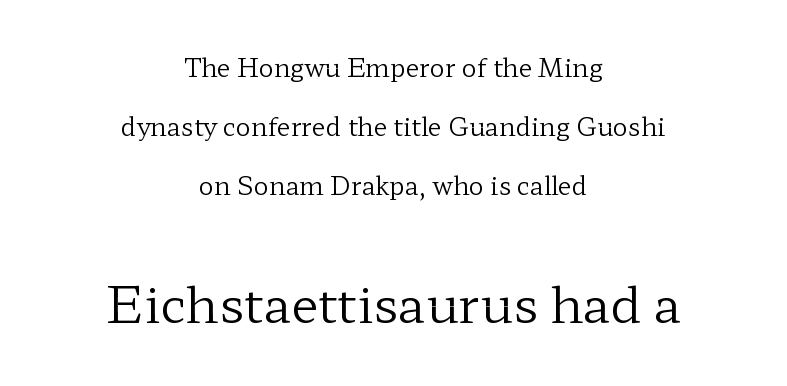
The image shows 50 px regular-weight, wide serif type, upright; set centered, loose line spacing (2.36x), normal letter spacing, not underlined; the second (bottom) block is 2.0x larger; low stroke contrast and a medium x-height.
